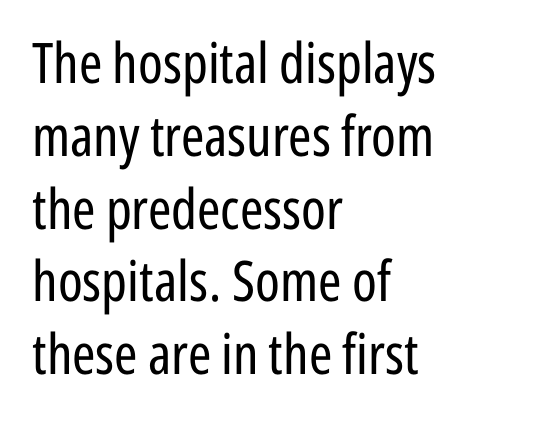
The image shows 56 px regular-weight, condensed sans-serif type, upright; set left-aligned, normal line spacing (1.3x), normal letter spacing, not underlined; low stroke contrast and a medium x-height.
